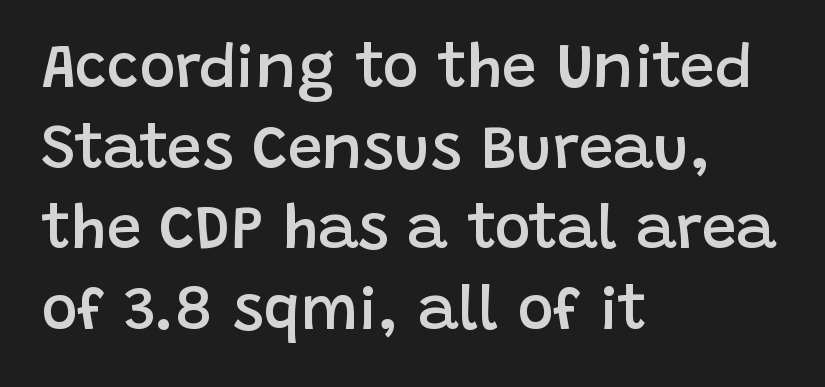
{"serif": "no", "italic": "no", "bold": "semi", "weight": "semibold", "width": "normal", "stroke_contrast": "low", "x_height": "large", "monospaced": "no", "underline": "no", "align": "left", "line_spacing": "normal", "line_spacing_ratio": 1.3, "letter_spacing": "normal", "letter_spacing_em": 0.0, "glyph_px": 62}
